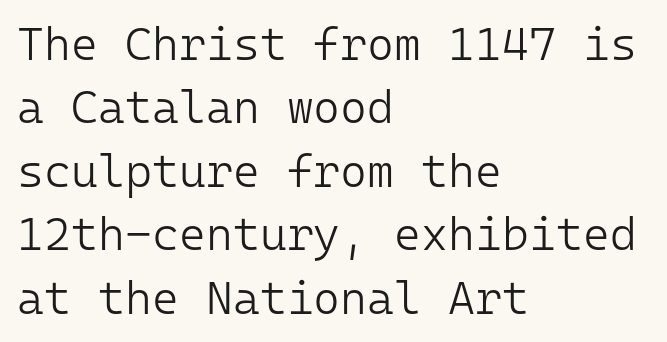
{"serif": "no", "italic": "no", "bold": "no", "weight": "light", "width": "normal", "stroke_contrast": "low", "x_height": "medium", "monospaced": "yes", "underline": "no", "align": "left", "line_spacing": "normal", "line_spacing_ratio": 1.38, "letter_spacing": "normal", "letter_spacing_em": 0.0, "glyph_px": 46}
